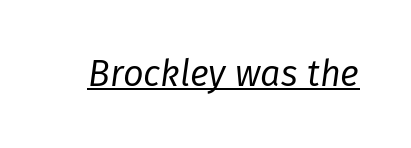
The image shows 36 px regular-weight type, italic (leaning right); set normal letter spacing, underlined; low stroke contrast and a medium x-height.
